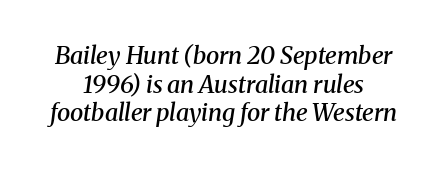
Tracking here is standard; glyphs follow each other at the usual distance. Does the lettering tilt? It does — this is italic. The specimen omits any rule beneath the text block's lines. These words are printed semibold, heavier than regular yet not bold.
